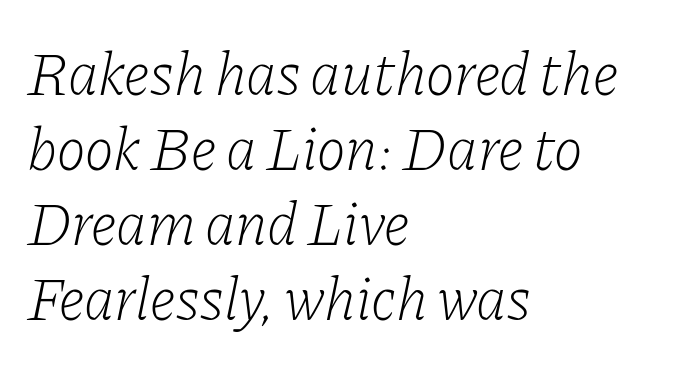
Q: Is the text bold? A: No.
Q: Is the text italic (slanted)? A: Yes, it leans right by about 11 degrees.
Q: Is the typeface a serif or a sans-serif typeface? A: Serif.
Q: Is the text underlined? A: No.
Q: How is the paragraph aligned? A: Left-aligned.
Q: Is the spacing between letters normal or unusually wide? A: Normal.
Q: Width (condensed, normal, or wide)? A: Normal.
Q: Stroke contrast? A: Low.
Q: x-height? A: Medium.
Q: Monospaced? A: No.
